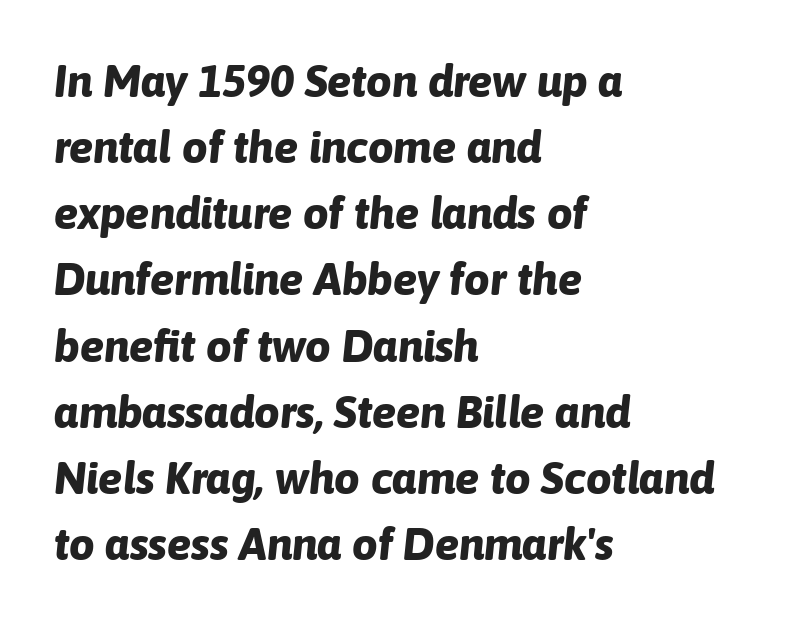
Q: Is the text bold? A: Yes.
Q: Is the text italic (slanted)? A: Yes, it leans right by about 6 degrees.
Q: Is the text underlined? A: No.
Q: How is the paragraph aligned? A: Left-aligned.
Q: Is the spacing between letters normal or unusually wide? A: Normal.
Q: Is the spacing between lines tight, normal or loose? A: Normal.
Q: Width (condensed, normal, or wide)? A: Normal.
Q: Stroke contrast? A: Low.
Q: x-height? A: Medium.
Q: Monospaced? A: No.
